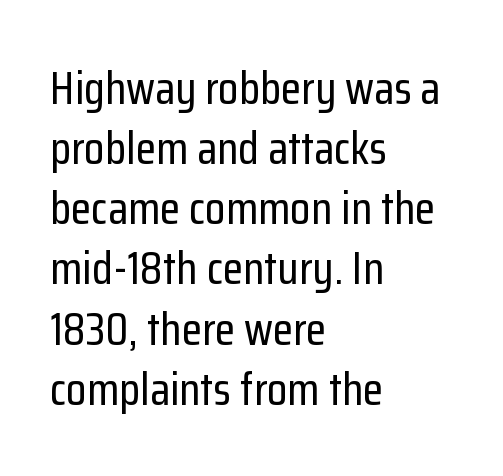
Q: Is the text italic (slanted)? A: No, it is upright.
Q: Is the typeface a serif or a sans-serif typeface? A: Sans-serif.
Q: Is the text underlined? A: No.
Q: How is the paragraph aligned? A: Left-aligned.
Q: Is the spacing between letters normal or unusually wide? A: Normal.
Q: Is the spacing between lines tight, normal or loose? A: Normal.
Q: Width (condensed, normal, or wide)? A: Condensed.
Q: Stroke contrast? A: Low.
Q: x-height? A: Medium.
Q: Monospaced? A: No.
